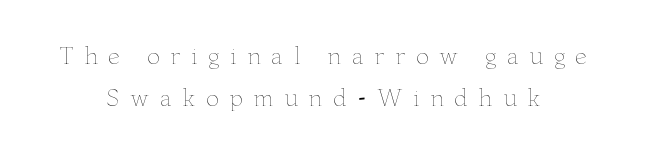
Horizontally, the lines are justified to the midpoint only. Designer's note — italics off, roman on. Each stroke keeps to a modest, everyday thickness or less. Nobody drew a line under any word here. Compared with typical paragraphs, the rows here are farther apart.
